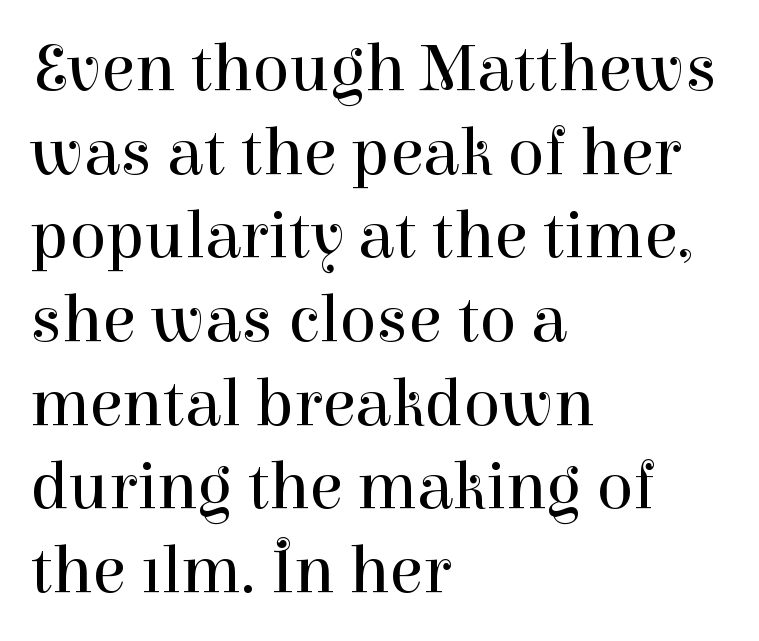
The image shows 68 px regular-weight serif type, upright; set left-aligned, line spacing 1.23x, normal letter spacing, not underlined; high stroke contrast and a medium x-height.
